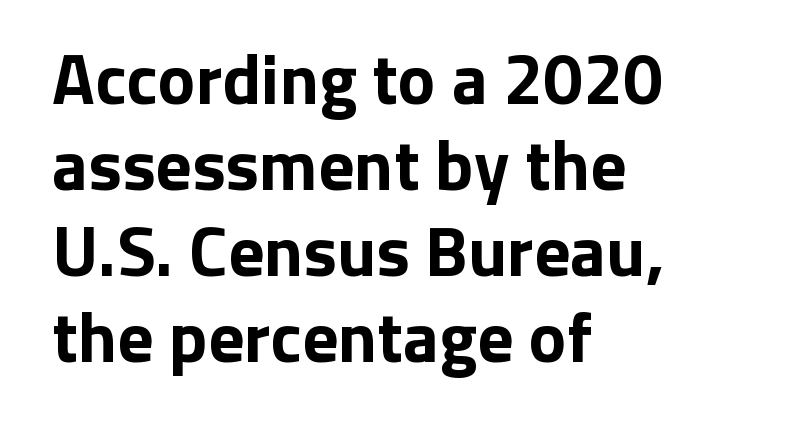
{"serif": "no", "italic": "no", "bold": "yes", "weight": "bold", "width": "normal", "stroke_contrast": "low", "x_height": "medium", "monospaced": "no", "underline": "no", "align": "left", "line_spacing_ratio": 1.21, "letter_spacing": "normal", "letter_spacing_em": 0.0, "glyph_px": 71}
